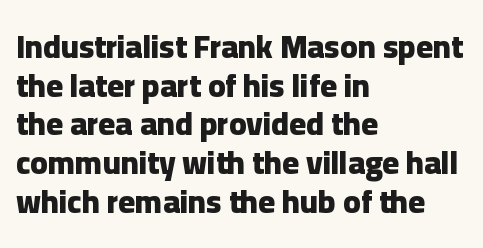
Beneath every word, the page is bare. The gaps between neighbouring characters are ordinary and unremarkable. Is the type bold? Yes — the strokes are clearly thick and heavy. Letterform terminals end flat and unadorned throughout the passage.
